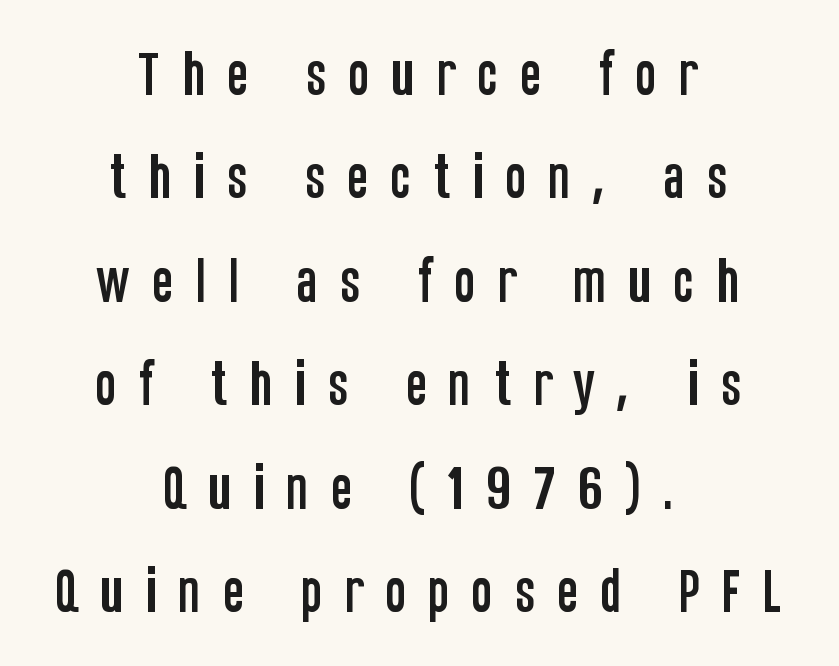
Q: Is the text italic (slanted)? A: No, it is upright.
Q: Is the typeface a serif or a sans-serif typeface? A: Sans-serif.
Q: Is the text underlined? A: No.
Q: How is the paragraph aligned? A: Centered.
Q: Is the spacing between letters normal or unusually wide? A: Unusually wide.
Q: Is the spacing between lines tight, normal or loose? A: Loose.
Q: Width (condensed, normal, or wide)? A: Condensed.
Q: Stroke contrast? A: Low.
Q: x-height? A: Large.
Q: Monospaced? A: No.
